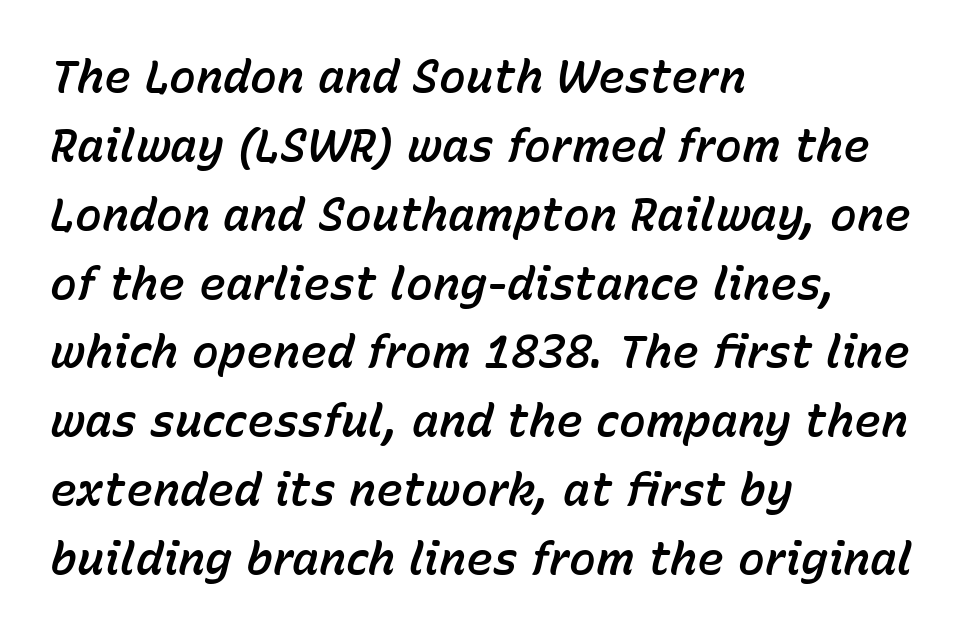
{"italic": "yes", "lean": "right", "slant_degrees": 15, "width": "normal", "stroke_contrast": "low", "x_height": "medium", "monospaced": "no", "underline": "no", "align": "left", "line_spacing": "normal", "line_spacing_ratio": 1.53, "letter_spacing": "normal", "letter_spacing_em": 0.0, "glyph_px": 45}
